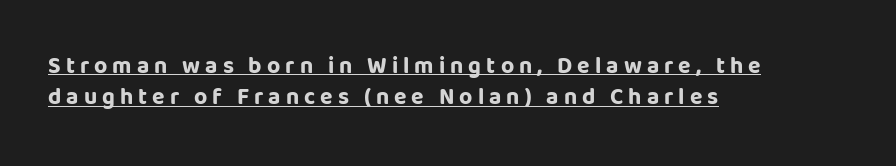
In CSS terms this would be text-align: left. If you drew a line through each stem, it would be perfectly vertical. Successive baselines arrive at the customary interval. The characters look thick and weighty, a clear bold. Glyph-to-glyph distance is far greater than everyday printed text.
